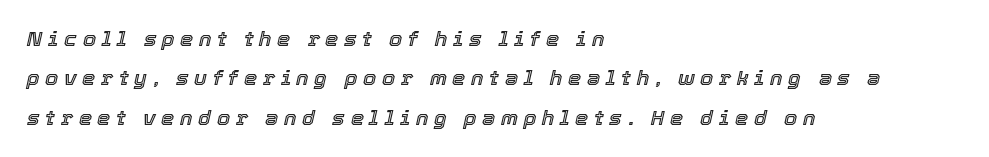
{"italic": "yes", "lean": "right", "slant_degrees": 12, "underline": "no", "align": "left", "line_spacing_ratio": 1.87, "letter_spacing": "wide", "letter_spacing_em": 0.27, "glyph_px": 21}
